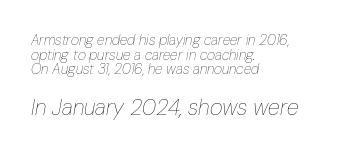
{"italic": "yes", "lean": "right", "slant_degrees": 10, "bold": "no", "underline": "no", "align": "left", "line_spacing": "tight", "line_spacing_ratio": 1.05, "letter_spacing": "normal", "letter_spacing_em": 0.0, "larger_block": "second", "size_ratio": 1.57, "glyph_px": 22}
